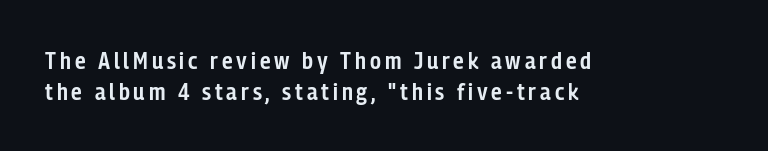
Q: Is the text bold? A: Semi-bold.
Q: Is the text italic (slanted)? A: No, it is upright.
Q: Is the text underlined? A: No.
Q: How is the paragraph aligned? A: Left-aligned.
Q: Is the spacing between lines tight, normal or loose? A: Normal.
